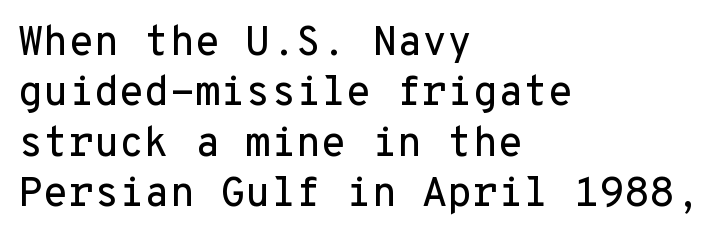
The image shows 41 px sans-serif type, upright, monospaced; set left-aligned, line spacing 1.23x, normal letter spacing, not underlined; low stroke contrast and a medium x-height.
